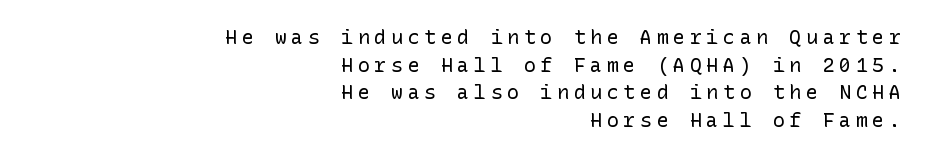
The image shows 20 px text type, upright; set right-aligned, normal line spacing (1.38x), unusually wide letter spacing (+0.23 em), not underlined.
